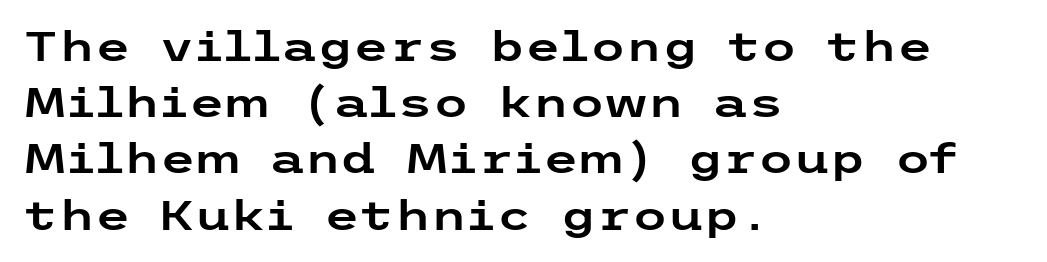
Q: Is the text italic (slanted)? A: No, it is upright.
Q: Is the typeface a serif or a sans-serif typeface? A: Sans-serif.
Q: Is the text underlined? A: No.
Q: How is the paragraph aligned? A: Left-aligned.
Q: Is the spacing between letters normal or unusually wide? A: Normal.
Q: Is the spacing between lines tight, normal or loose? A: Normal.
Q: Width (condensed, normal, or wide)? A: Wide.
Q: Stroke contrast? A: Low.
Q: x-height? A: Medium.
